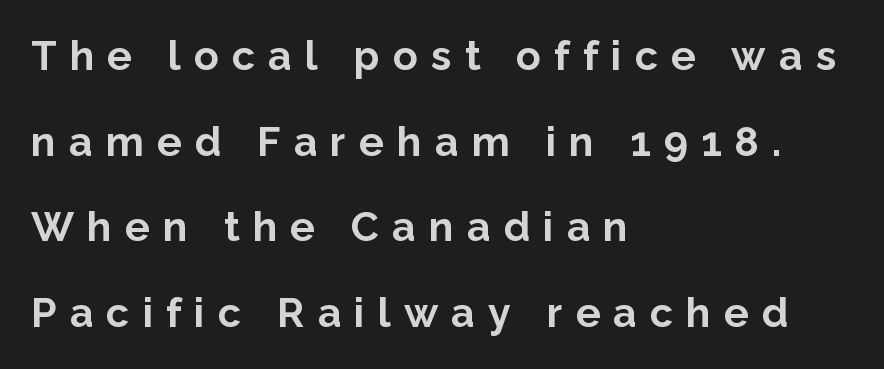
Here the designer chose a conventional face with non-uniform glyph widths. No feet cap the strokes, marking this as sans-serif type. Is the type bold? Yes — the strokes are clearly thick and heavy. The leading is generous, giving the passage an open texture. This rendering uses left alignment, leaving the right contour irregular. Posture: vertical.
